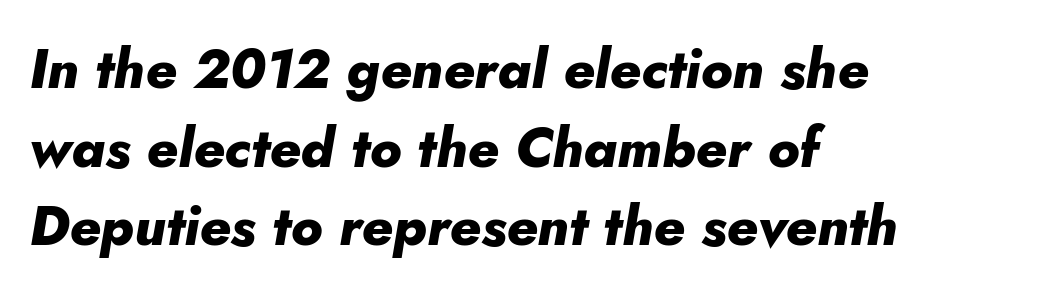
{"italic": "yes", "lean": "right", "slant_degrees": 10, "bold": "yes", "weight": "heavy", "width": "normal", "stroke_contrast": "low", "x_height": "small", "monospaced": "no", "underline": "no", "align": "left", "line_spacing": "normal", "line_spacing_ratio": 1.43, "letter_spacing": "normal", "letter_spacing_em": 0.0, "glyph_px": 55}
